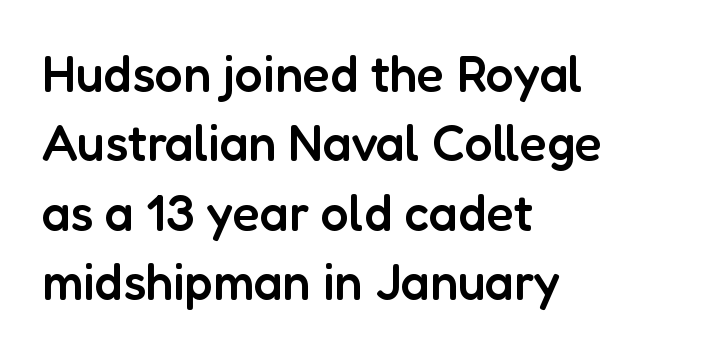
Interline gaps are of average width in this sample. Casual observation: everything's shoved over to the left. The words here are not underlined. Students, this is semibold: more ink than regular, less than bold. Regarding serifs, this sample does without them.
